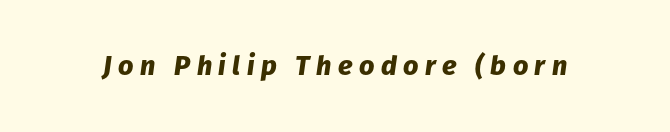
How heavy is the stroke? Heavy — this is a bold. The font's italic variant was chosen for this text. Does extra space separate the letters? Yes, quite a lot of it. The foot of each line stays bare and open.
